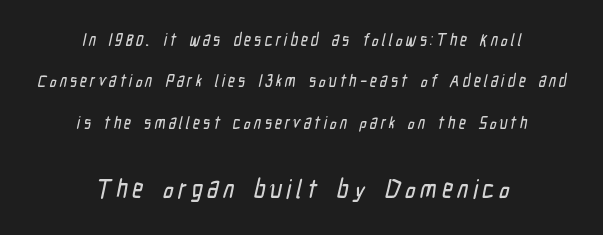
The image shows 26 px text type; set centered, loose line spacing (2.44x), not underlined; the second (bottom) block is 1.53x larger.
